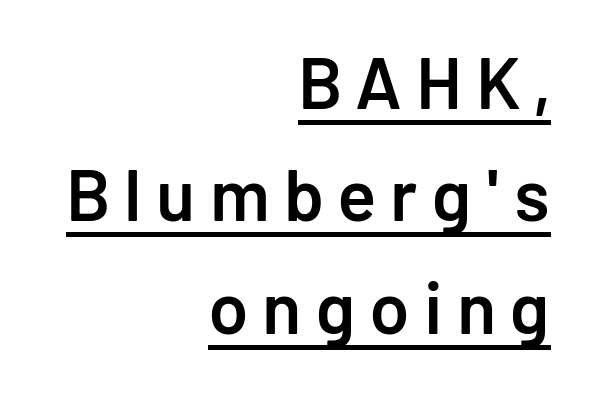
The image shows 72 px semibold sans-serif type, upright; set right-aligned, normal line spacing (1.56x), unusually wide letter spacing (+0.2 em), underlined; low stroke contrast and a medium x-height.
